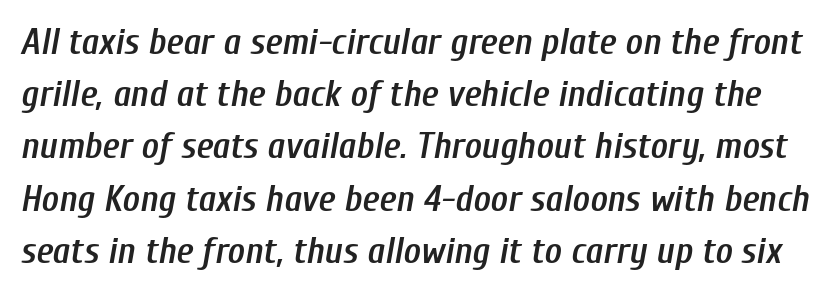
Q: Is the text bold? A: Semi-bold.
Q: Is the text italic (slanted)? A: Yes, it leans right by about 10 degrees.
Q: Is the text underlined? A: No.
Q: Is the spacing between letters normal or unusually wide? A: Normal.
Q: Is the spacing between lines tight, normal or loose? A: Normal.
Q: Width (condensed, normal, or wide)? A: Condensed.
Q: Stroke contrast? A: Low.
Q: x-height? A: Medium.
Q: Monospaced? A: No.
